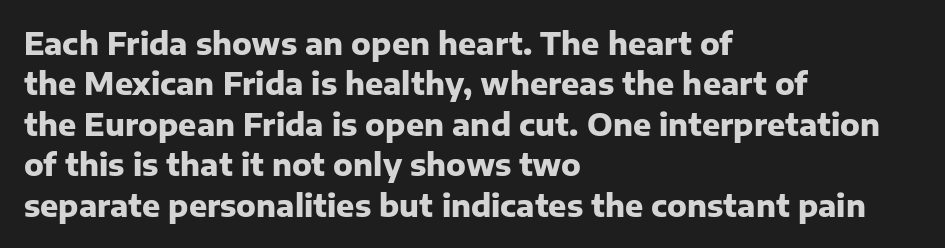
{"serif": "no", "italic": "no", "bold": "yes", "weight": "heavy", "width": "normal", "stroke_contrast": "low", "x_height": "medium", "monospaced": "no", "underline": "no", "align": "left", "line_spacing": "normal", "line_spacing_ratio": 1.35, "letter_spacing": "normal", "letter_spacing_em": 0.0, "glyph_px": 30}
